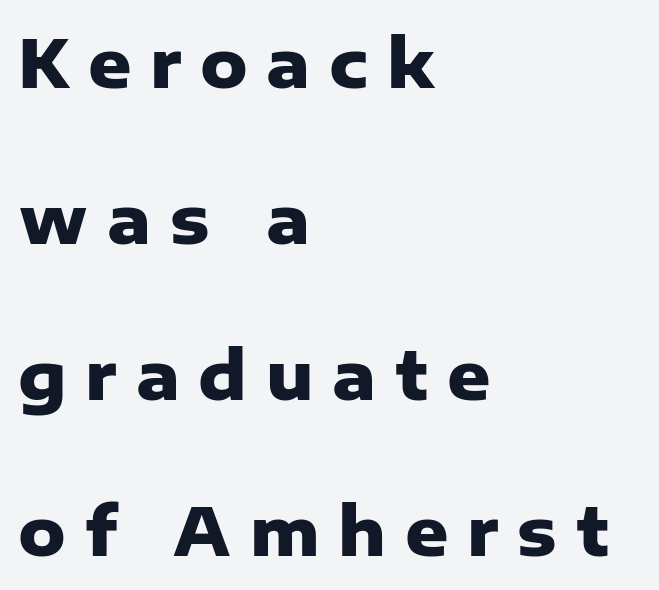
{"serif": "no", "italic": "no", "bold": "yes", "weight": "heavy", "width": "normal", "stroke_contrast": "low", "x_height": "medium", "monospaced": "no", "underline": "no", "align": "left", "line_spacing": "loose", "line_spacing_ratio": 2.33, "letter_spacing": "wide", "letter_spacing_em": 0.28, "glyph_px": 67}
